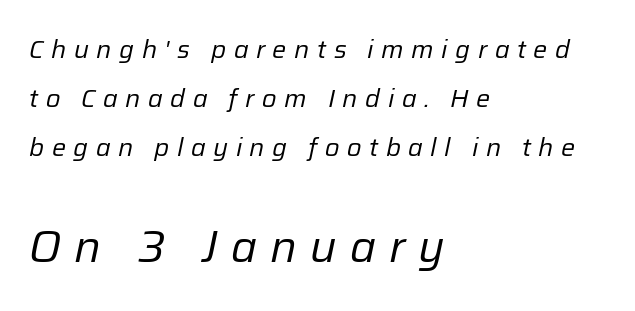
{"italic": "yes", "lean": "right", "slant_degrees": 12, "bold": "no", "weight": "regular", "width": "normal", "stroke_contrast": "low", "x_height": "medium", "monospaced": "no", "underline": "no", "align": "left", "line_spacing": "loose", "line_spacing_ratio": 1.97, "letter_spacing": "wide", "letter_spacing_em": 0.3, "larger_block": "second", "size_ratio": 1.76, "glyph_px": 44}
